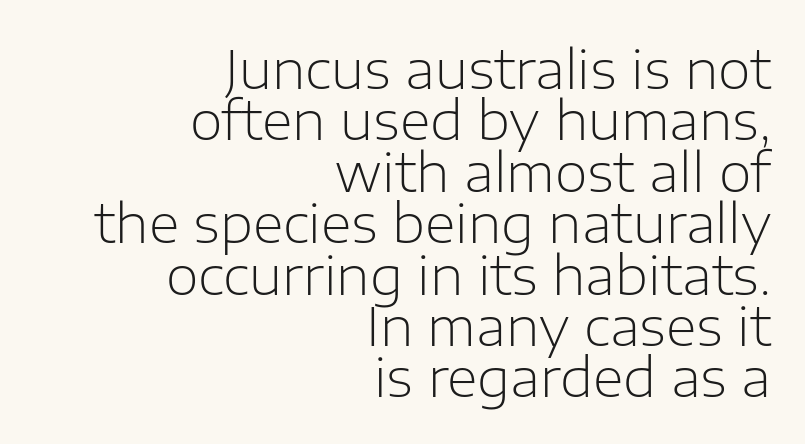
The image shows 53 px light sans-serif type, upright; set right-aligned, tight line spacing (0.97x), normal letter spacing, not underlined; low stroke contrast and a medium x-height.
